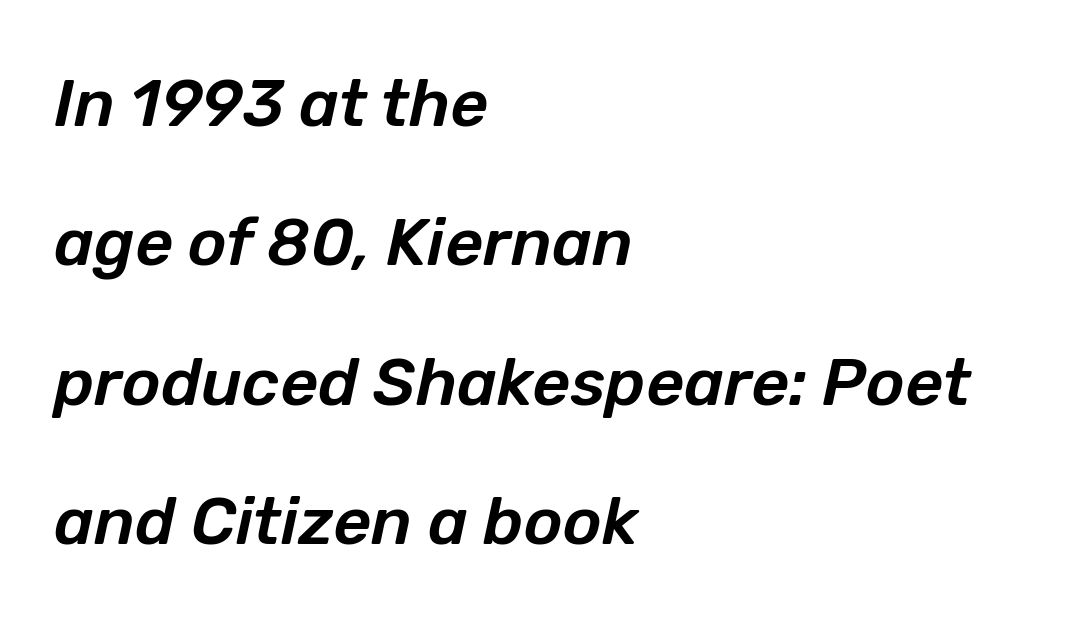
The image shows 66 px text type, italic (leaning right); set left-aligned, loose line spacing (2.11x), normal letter spacing, not underlined; low stroke contrast and a medium x-height.
